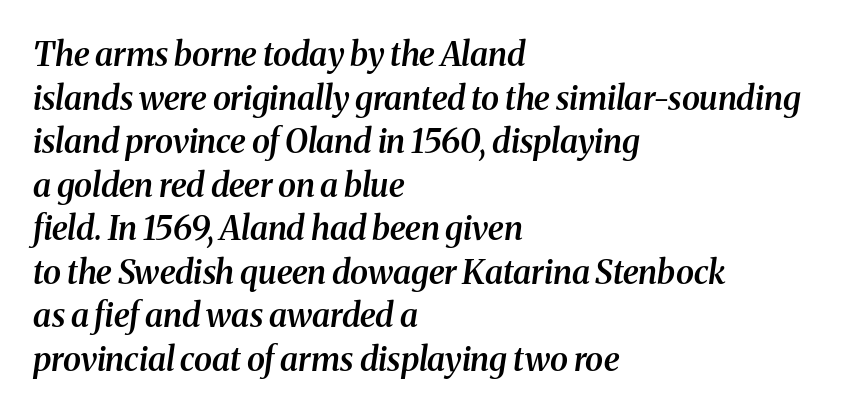
Q: Is the text bold? A: Semi-bold.
Q: Is the text italic (slanted)? A: Yes, it leans right by about 8 degrees.
Q: Is the typeface a serif or a sans-serif typeface? A: Serif.
Q: Is the text underlined? A: No.
Q: How is the paragraph aligned? A: Left-aligned.
Q: Is the spacing between letters normal or unusually wide? A: Normal.
Q: Is the spacing between lines tight, normal or loose? A: Normal.
Q: Width (condensed, normal, or wide)? A: Normal.
Q: Stroke contrast? A: Medium.
Q: x-height? A: Medium.
Q: Monospaced? A: No.
